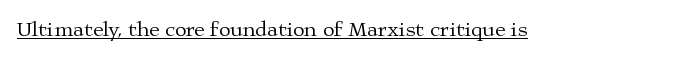
Italic: no, the glyphs are upright roman. You can see a thin bar hugging the bottom of the glyphs. Nothing heavy about these letters — not bold at all. Look at the tracking — it's just the regular setting, nothing added.
